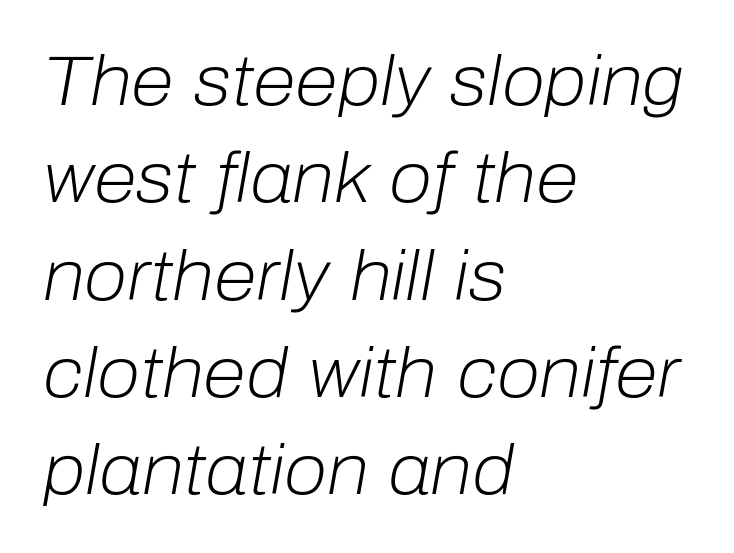
Q: Is the text bold? A: No.
Q: Is the text italic (slanted)? A: Yes, it leans right by about 10 degrees.
Q: Is the text underlined? A: No.
Q: How is the paragraph aligned? A: Left-aligned.
Q: Is the spacing between letters normal or unusually wide? A: Normal.
Q: Is the spacing between lines tight, normal or loose? A: Normal.
Q: Width (condensed, normal, or wide)? A: Normal.
Q: Stroke contrast? A: Low.
Q: x-height? A: Medium.
Q: Monospaced? A: No.
